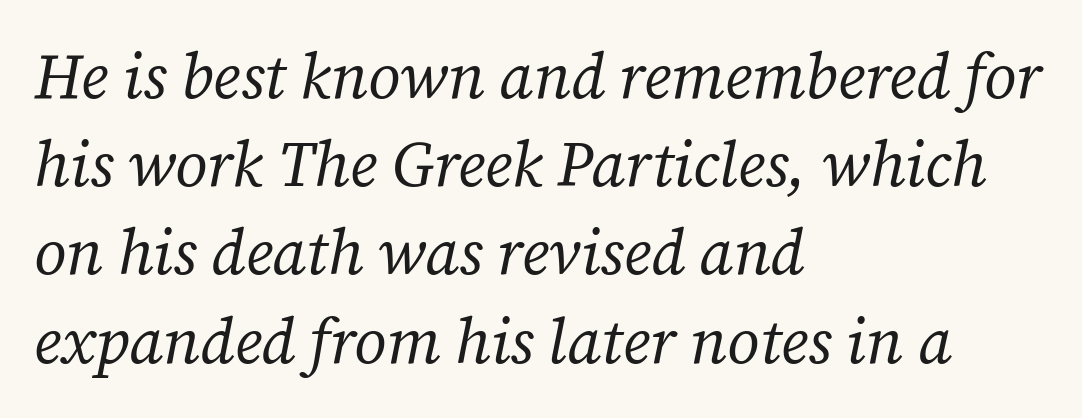
Unlike a clean sans, this face finishes its strokes with serifs. The face looks like a standard text weight, possibly lighter. Rendered with sloped, italic letterforms. These lines sit exactly where default settings would place them. The paragraph shown leans on its left margin.
